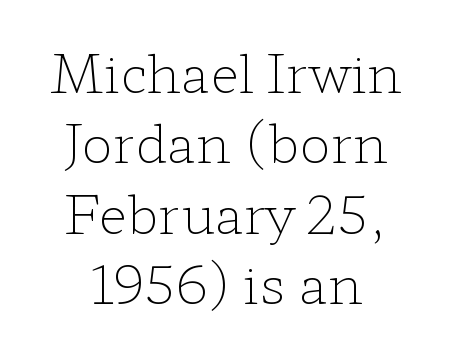
{"serif": "yes", "italic": "no", "bold": "no", "weight": "light", "width": "wide", "stroke_contrast": "low", "x_height": "medium", "monospaced": "no", "underline": "no", "align": "center", "line_spacing": "normal", "line_spacing_ratio": 1.33, "letter_spacing": "normal", "letter_spacing_em": 0.0, "glyph_px": 53}
